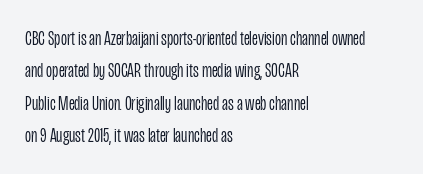
Q: Is the text bold? A: No.
Q: Is the text italic (slanted)? A: No, it is upright.
Q: Is the text underlined? A: No.
Q: How is the paragraph aligned? A: Left-aligned.
Q: Is the spacing between letters normal or unusually wide? A: Normal.
Q: Is the spacing between lines tight, normal or loose? A: Normal.
